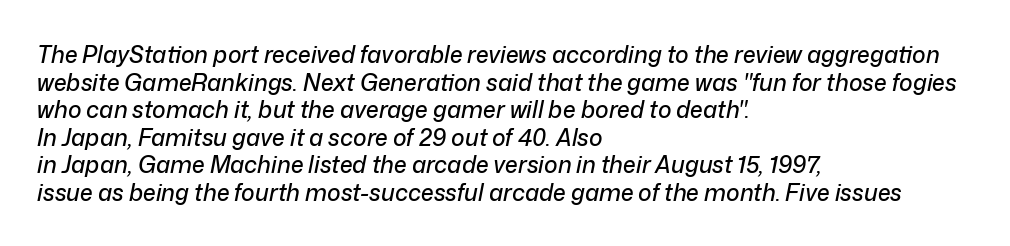
In terms of letterspacing, this is plain default setting. The compositor pushed each line to the left boundary. Underlining? Definitely not there. It's the slanting kind of type.
